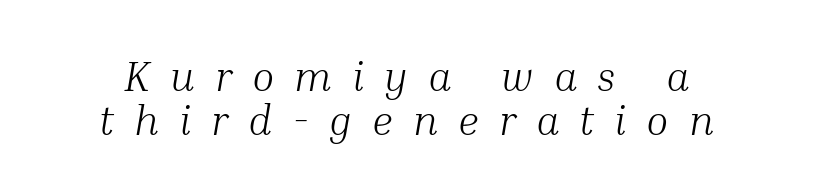
{"serif": "yes", "italic": "yes", "lean": "right", "slant_degrees": 10, "bold": "no", "weight": "light", "width": "normal", "stroke_contrast": "medium", "x_height": "medium", "monospaced": "no", "underline": "no", "line_spacing": "tight", "line_spacing_ratio": 1.08, "letter_spacing": "wide", "letter_spacing_em": 0.49, "glyph_px": 41}
